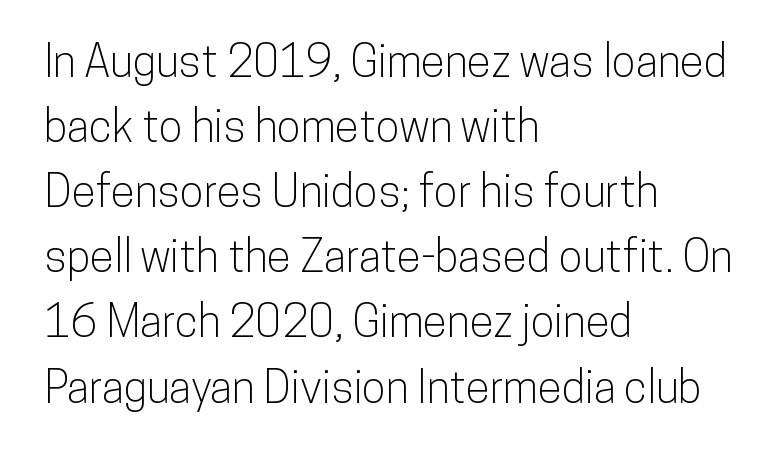
{"serif": "no", "italic": "no", "width": "condensed", "stroke_contrast": "low", "x_height": "medium", "monospaced": "no", "underline": "no", "align": "left", "line_spacing": "normal", "line_spacing_ratio": 1.48, "letter_spacing": "normal", "letter_spacing_em": 0.0, "glyph_px": 44}
